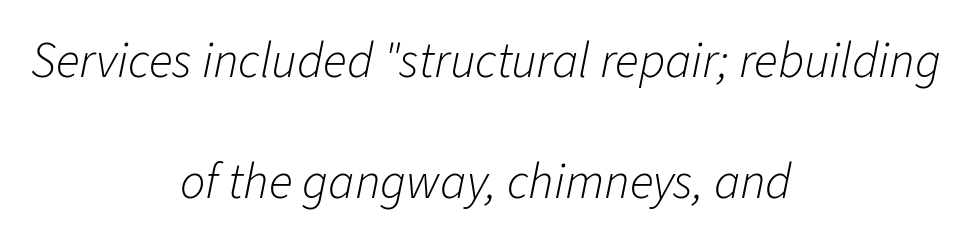
Q: Is the text bold? A: No.
Q: Is the text italic (slanted)? A: Yes, it leans right by about 11 degrees.
Q: Is the text underlined? A: No.
Q: How is the paragraph aligned? A: Centered.
Q: Is the spacing between letters normal or unusually wide? A: Normal.
Q: Is the spacing between lines tight, normal or loose? A: Loose.
Q: Width (condensed, normal, or wide)? A: Normal.
Q: Stroke contrast? A: Low.
Q: x-height? A: Medium.
Q: Monospaced? A: No.
